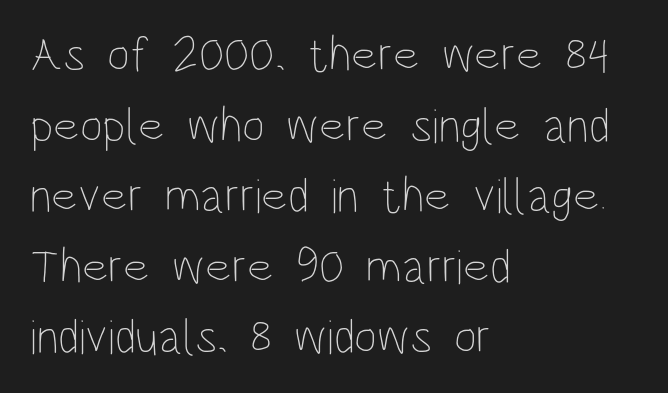
Q: Is the text bold? A: No.
Q: Is the text italic (slanted)? A: No, it is upright.
Q: Is the text underlined? A: No.
Q: How is the paragraph aligned? A: Left-aligned.
Q: Is the spacing between letters normal or unusually wide? A: Normal.
Q: Is the spacing between lines tight, normal or loose? A: Normal.
Q: Width (condensed, normal, or wide)? A: Condensed.
Q: Stroke contrast? A: Low.
Q: x-height? A: Large.
Q: Monospaced? A: No.
